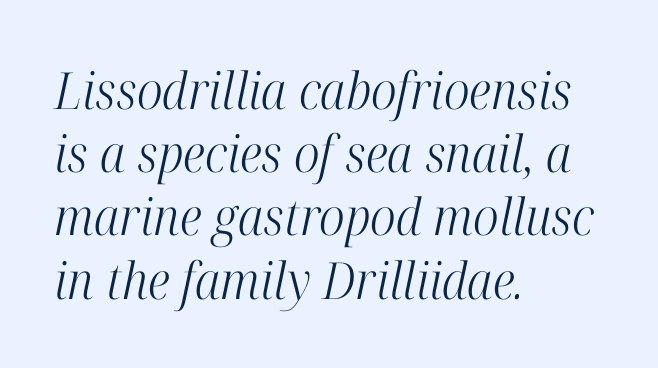
{"serif": "yes", "italic": "yes", "lean": "right", "slant_degrees": 12, "bold": "no", "weight": "light", "width": "condensed", "stroke_contrast": "high", "x_height": "medium", "monospaced": "no", "underline": "no", "align": "left", "line_spacing_ratio": 1.24, "letter_spacing": "normal", "letter_spacing_em": 0.0, "glyph_px": 51}
